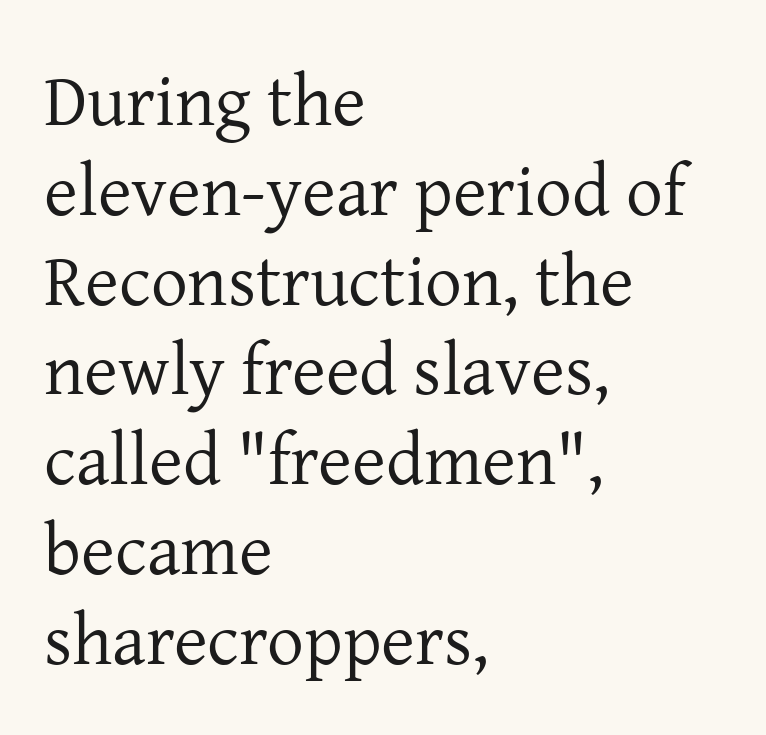
{"serif": "yes", "italic": "no", "bold": "no", "weight": "regular", "width": "normal", "stroke_contrast": "low", "x_height": "medium", "monospaced": "no", "underline": "no", "align": "left", "line_spacing_ratio": 1.23, "letter_spacing": "normal", "letter_spacing_em": 0.0, "glyph_px": 73}
